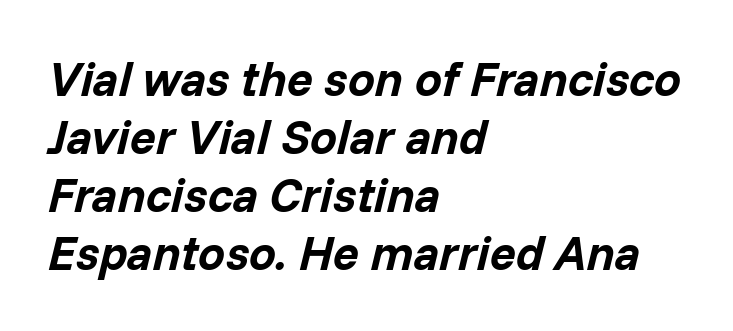
The image shows 48 px bold type, italic (leaning right); set left-aligned, line spacing 1.21x, normal letter spacing, not underlined; low stroke contrast and a medium x-height.
